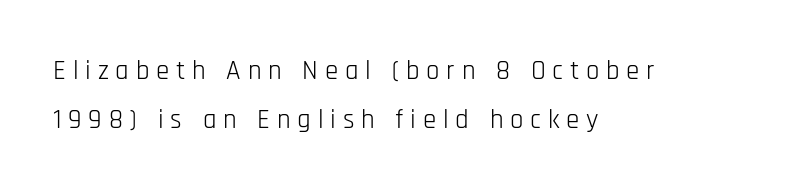
{"italic": "no", "bold": "no", "underline": "no", "align": "left", "line_spacing_ratio": 1.82, "letter_spacing": "wide", "letter_spacing_em": 0.25, "glyph_px": 27}
